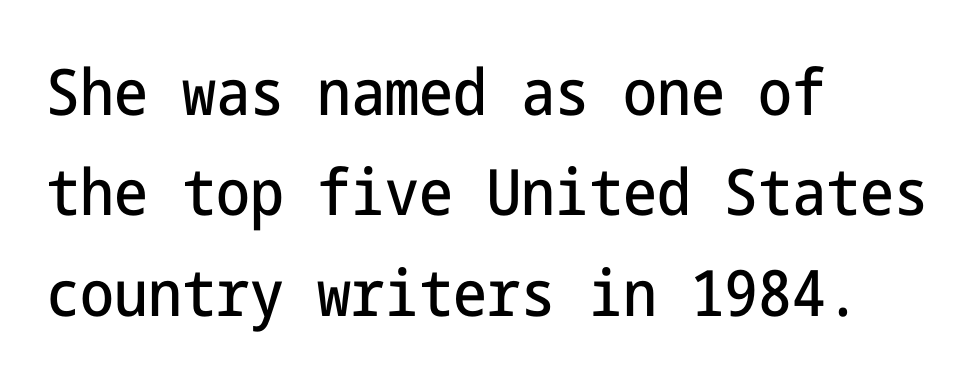
The image shows 64 px condensed sans-serif type, upright; set left-aligned, normal line spacing (1.57x), normal letter spacing, not underlined; low stroke contrast and a medium x-height.
